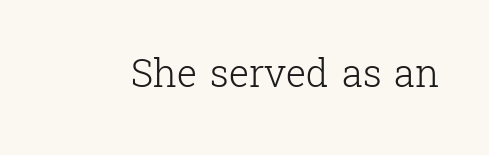
This sample uses an upright cut, with every glyph sitting square on the baseline. Nobody drew a line under any word here. Glyph-to-glyph distance matches everyday printed text. Yep, those are serifs on the letters. Bold? No — there's no thickening of the strokes. Is this a fixed-width face? No — the glyphs have proportional, varying widths.
